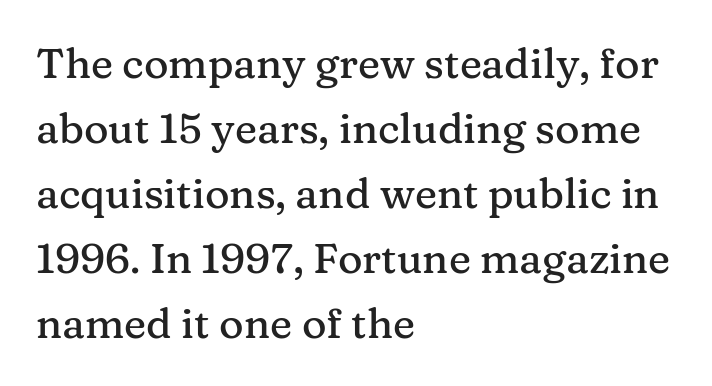
The image shows 42 px serif type, upright; set left-aligned, normal line spacing (1.55x), normal letter spacing, not underlined; medium stroke contrast and a medium x-height.
